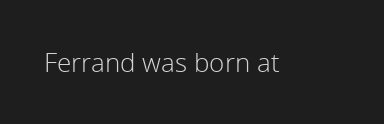
The image shows 26 px text type, upright; set normal letter spacing, not underlined.
